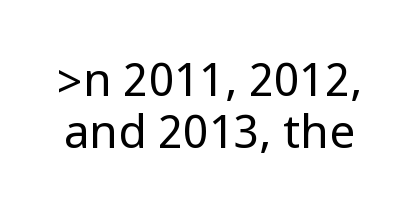
The image shows 46 px regular-weight, condensed sans-serif type, upright; set tight line spacing (1.13x), normal letter spacing, not underlined; low stroke contrast.
